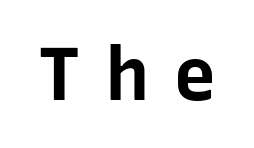
Caption: bold face, heavy strokes. When letters stand straight like this, we call the style roman or upright. Words appear elongated and porous because spacing is wide. Serifs: no, the terminals of the letterforms are clean. Check the space under the baseline: it is left empty. The face used here is proportionally spaced, like ordinary book or web type.
